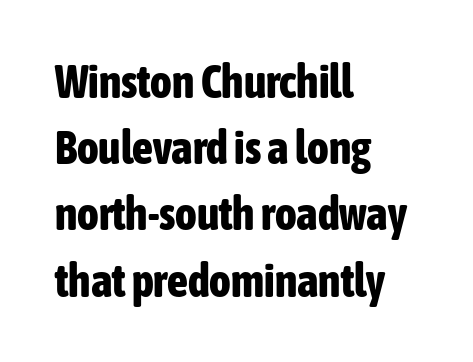
{"serif": "no", "italic": "no", "bold": "yes", "weight": "bold", "width": "condensed", "stroke_contrast": "low", "x_height": "medium", "monospaced": "no", "underline": "no", "align": "left", "line_spacing": "normal", "line_spacing_ratio": 1.44, "letter_spacing": "normal", "letter_spacing_em": 0.0, "glyph_px": 46}
